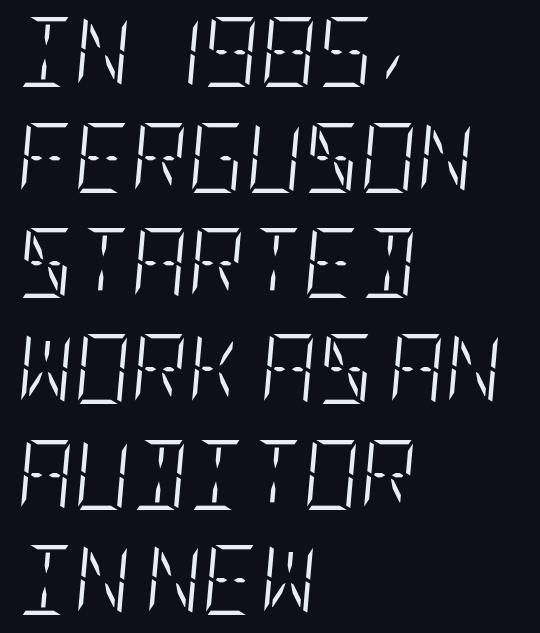
Q: Is the text bold? A: No.
Q: Is the text italic (slanted)? A: Yes, it leans right by about 5 degrees.
Q: Is the text underlined? A: No.
Q: How is the paragraph aligned? A: Left-aligned.
Q: Is the spacing between letters normal or unusually wide? A: Normal.
Q: Is the spacing between lines tight, normal or loose? A: Normal.
Q: Width (condensed, normal, or wide)? A: Condensed.
Q: Stroke contrast? A: Low.
Q: x-height? A: Large.
